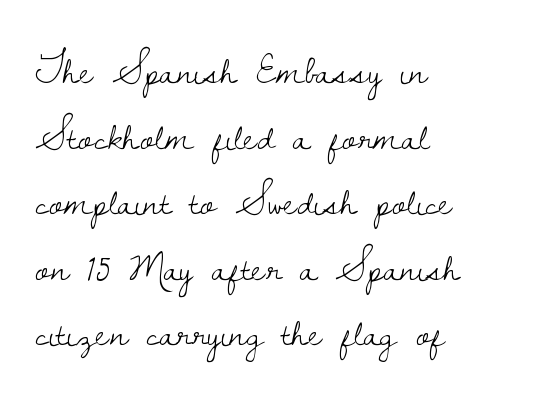
The image shows 42 px light serif type; set left-aligned, normal line spacing (1.56x), normal letter spacing, not underlined; low stroke contrast and a small x-height.
